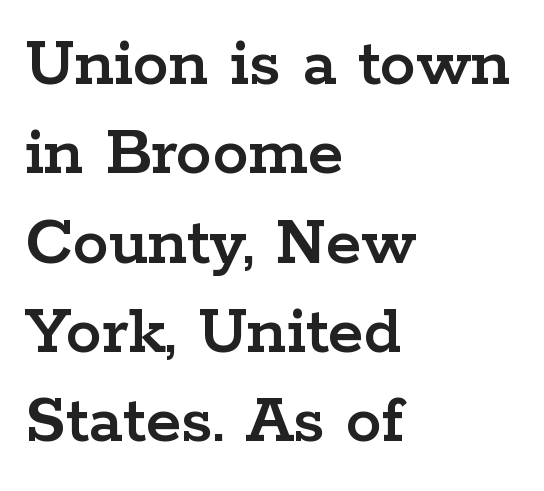
Unmarked baselines from the first word to the last. The rendering keeps characters at their native spacing. These lines stack with their left ends in a neat column. These lines are rendered in a variable-pitch font. The designer went with a serif here, giving each stem small feet.
